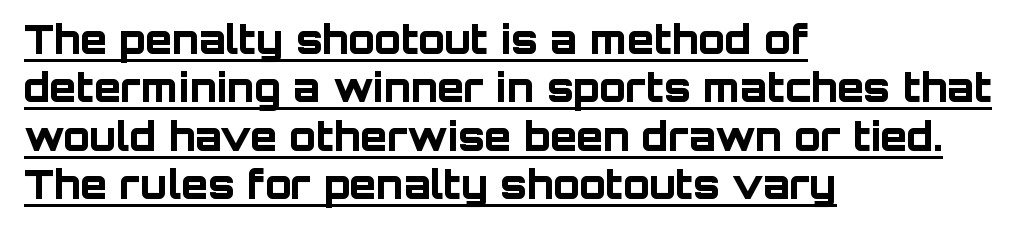
{"serif": "no", "italic": "no", "bold": "yes", "weight": "bold", "width": "normal", "stroke_contrast": "low", "x_height": "large", "monospaced": "no", "underline": "yes", "align": "left", "line_spacing_ratio": 1.24, "letter_spacing": "normal", "letter_spacing_em": 0.0, "glyph_px": 39}
